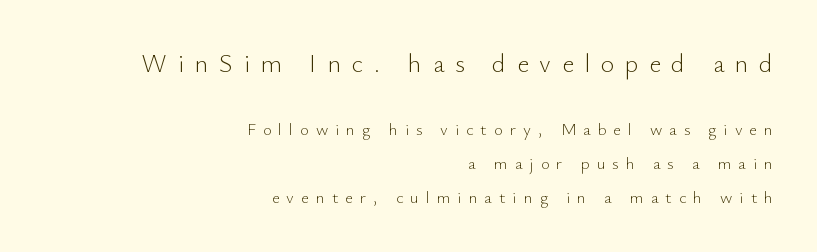
Q: Is the text bold? A: No.
Q: Is the text italic (slanted)? A: No, it is upright.
Q: Is the text underlined? A: No.
Q: How is the paragraph aligned? A: Right-aligned.
Q: Is the spacing between letters normal or unusually wide? A: Unusually wide.
Q: Is the spacing between lines tight, normal or loose? A: Loose.
Q: Which block of text is set in a larger size, the first (top) or the second (bottom)? A: The first (top) one.
